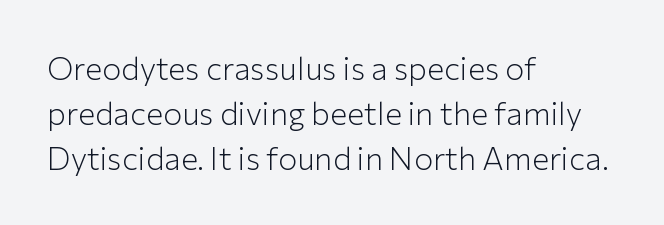
The compositor pushed each line to the left boundary. Stems here are at most as thick as an everyday book face. Students, note that the glyphs here touch the page at normal intervals. Every stem runs plumb, perpendicular to the baseline. This sample has the flowing, uneven cadence of proportional lettering. Words float on clear page, feet unadorned.
